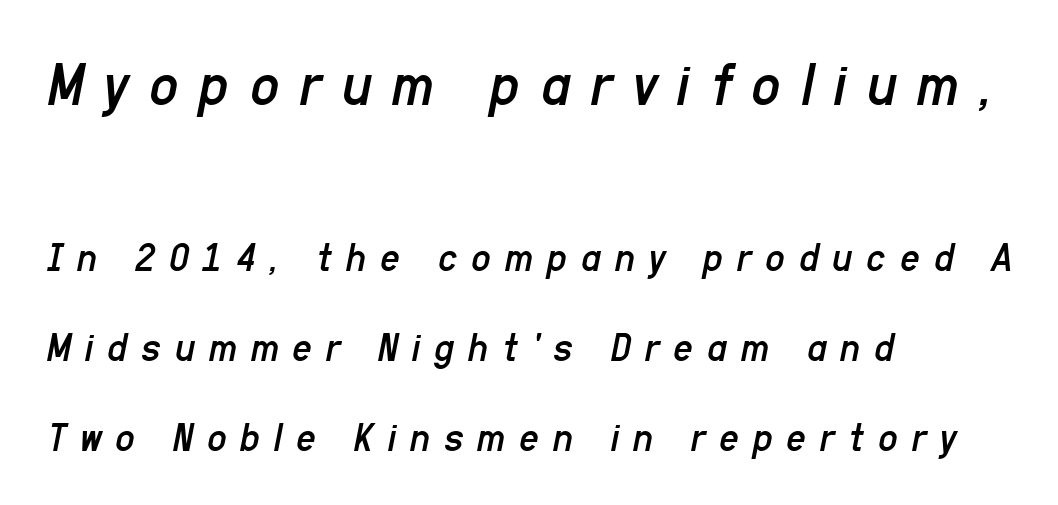
The image shows 64 px regular-weight, condensed type, italic (leaning right); set left-aligned, loose line spacing (2.09x), unusually wide letter spacing (+0.32 em), not underlined; the first (top) block is 1.49x larger; low stroke contrast and a medium x-height.
